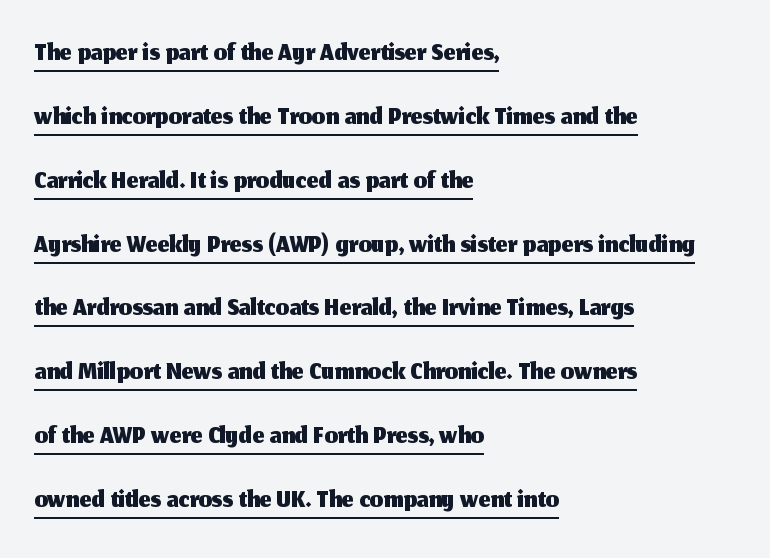
The image shows 42 px sans-serif type, upright; set left-aligned, normal line spacing (1.52x), normal letter spacing, underlined; medium stroke contrast and a medium x-height.
